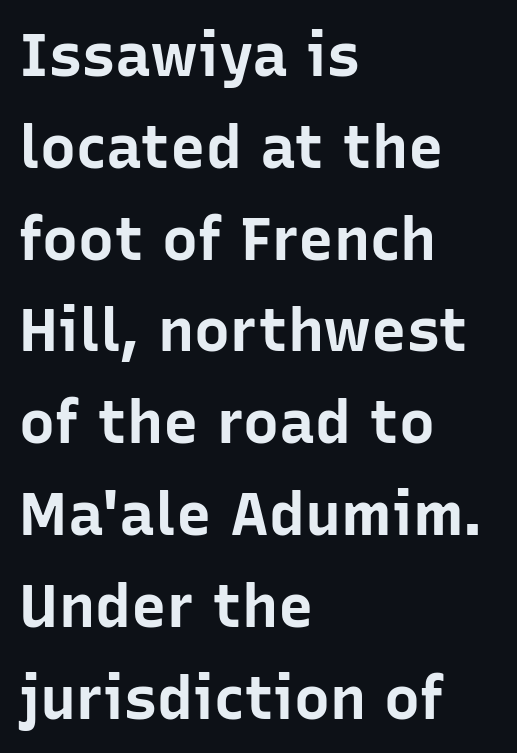
Nobody drew a line under any word here. Heft: maximum for text — a bold. Characters remain perfectly vertical along every line. Rows of type keep a routine distance in the vertical direction. The typeface chosen for these lines omits serifs.
